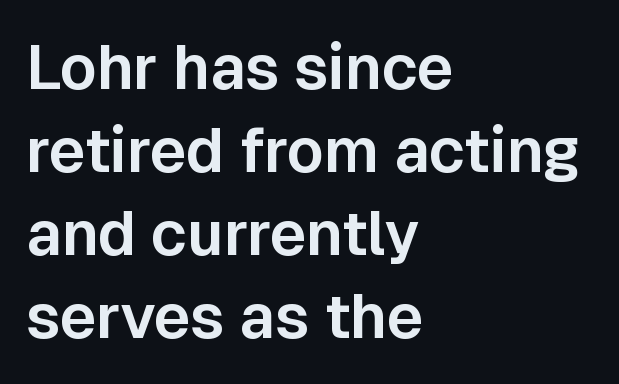
Q: Is the text italic (slanted)? A: No, it is upright.
Q: Is the typeface a serif or a sans-serif typeface? A: Sans-serif.
Q: Is the text underlined? A: No.
Q: How is the paragraph aligned? A: Left-aligned.
Q: Is the spacing between letters normal or unusually wide? A: Normal.
Q: Is the spacing between lines tight, normal or loose? A: Normal.
Q: Width (condensed, normal, or wide)? A: Normal.
Q: Stroke contrast? A: Low.
Q: x-height? A: Medium.
Q: Monospaced? A: No.
